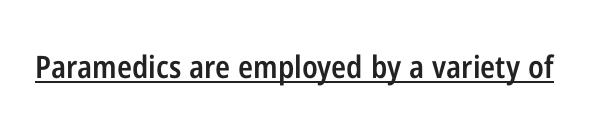
The image shows 31 px semibold, condensed sans-serif type, upright; set normal letter spacing, underlined; low stroke contrast and a medium x-height.
